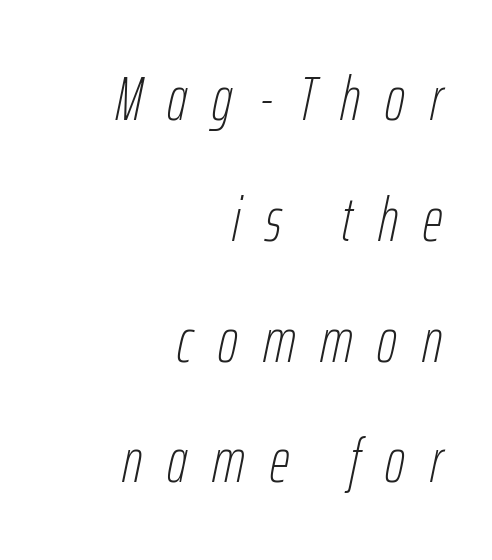
The image shows 61 px thin, condensed type, italic (leaning right); set right-aligned, loose line spacing (1.98x), unusually wide letter spacing (+0.41 em), not underlined; low stroke contrast and a medium x-height.
